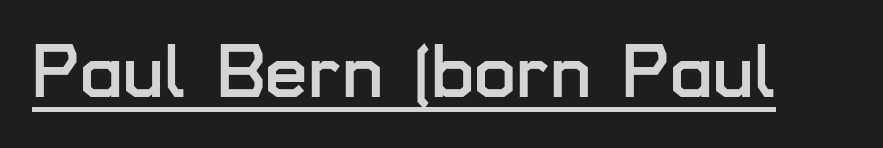
The image shows 76 px sans-serif type, upright; set normal letter spacing, underlined; low stroke contrast and a medium x-height.
